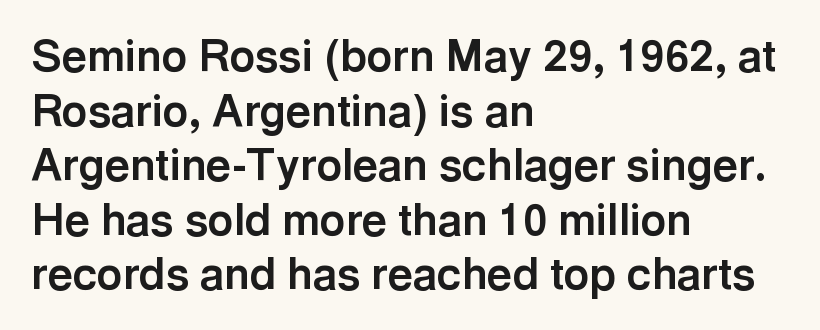
The image shows 44 px bold sans-serif type, upright; set left-aligned, line spacing 1.24x, normal letter spacing, not underlined; a medium x-height.
